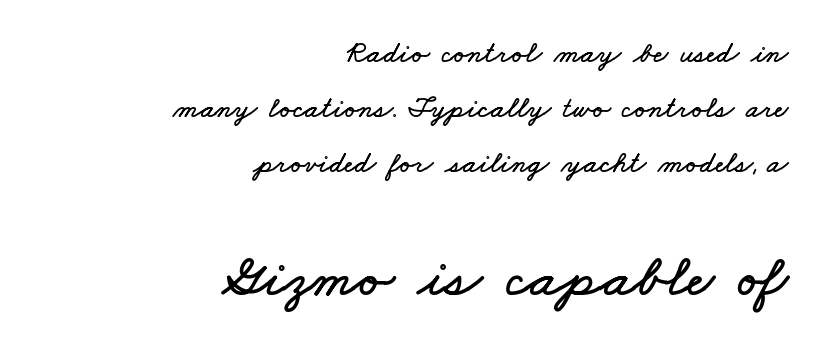
{"width": "wide", "stroke_contrast": "low", "x_height": "small", "monospaced": "no", "underline": "no", "align": "right", "line_spacing_ratio": 1.83, "letter_spacing": "normal", "letter_spacing_em": 0.0, "larger_block": "second", "size_ratio": 2.0, "glyph_px": 60}
